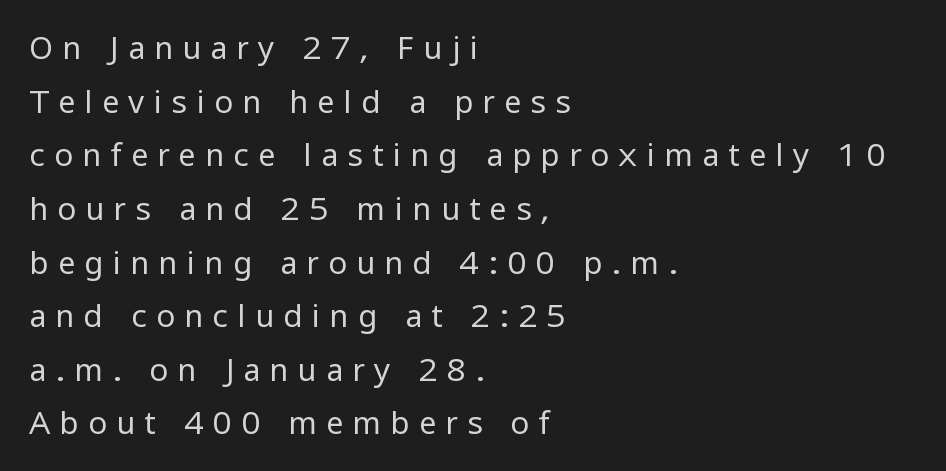
Q: Is the text bold? A: No.
Q: Is the text italic (slanted)? A: No, it is upright.
Q: Is the typeface a serif or a sans-serif typeface? A: Sans-serif.
Q: Is the text underlined? A: No.
Q: How is the paragraph aligned? A: Left-aligned.
Q: Is the spacing between letters normal or unusually wide? A: Unusually wide.
Q: Width (condensed, normal, or wide)? A: Normal.
Q: Stroke contrast? A: Low.
Q: x-height? A: Medium.
Q: Monospaced? A: No.
